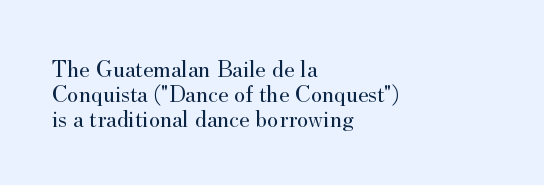
These lines keep a tight, regular rhythm from letter to letter. This is the regular roman posture of the typeface. Heaviness? Minimal to ordinary, like unemphasized prose. Vertical spacing — tight. Underline: absent. Casual observation: everything's shoved over to the left.
